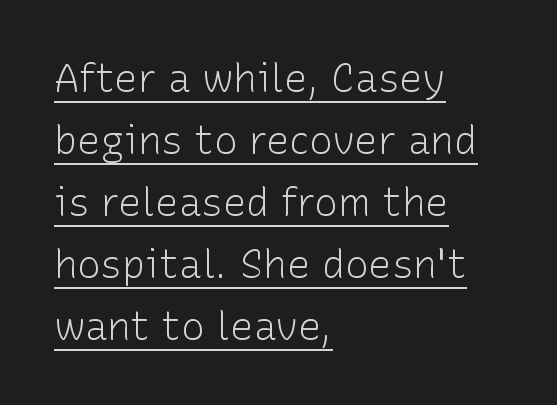
Regular leading. In designer terms, the underline attribute is active on this setting. Proportional: the letters do not fall into vertical columns. Stems here are at most as thick as an everyday book face. Rendered with straight, roman letterforms.
